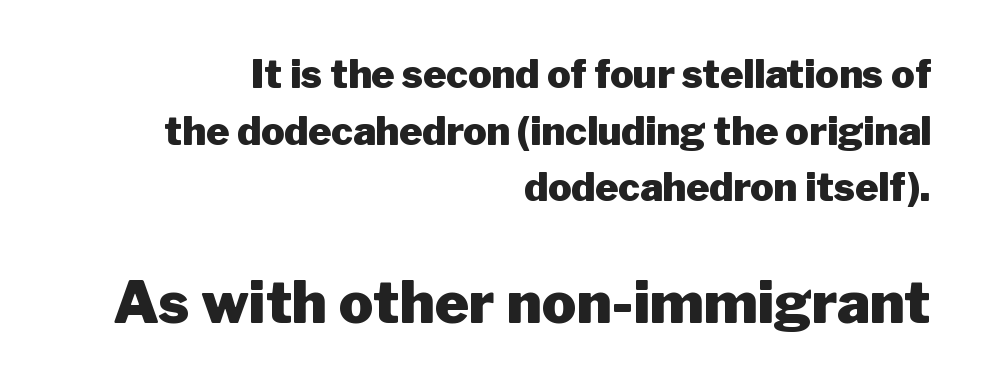
{"serif": "no", "italic": "no", "bold": "yes", "weight": "heavy", "width": "normal", "stroke_contrast": "low", "x_height": "medium", "monospaced": "no", "underline": "no", "align": "right", "line_spacing": "normal", "line_spacing_ratio": 1.45, "letter_spacing": "normal", "letter_spacing_em": 0.0, "larger_block": "second", "size_ratio": 1.49, "glyph_px": 58}
